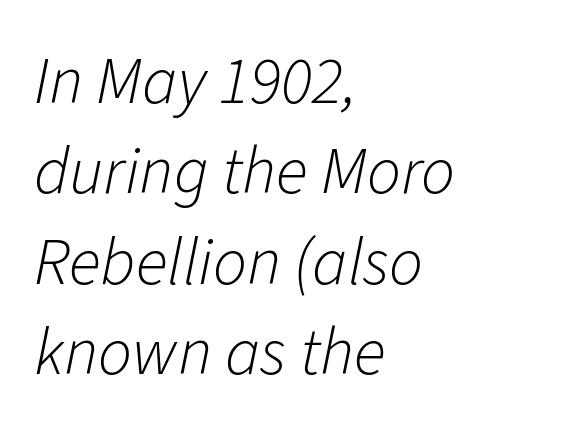
{"italic": "yes", "lean": "right", "slant_degrees": 11, "bold": "no", "weight": "light", "width": "normal", "stroke_contrast": "low", "x_height": "medium", "monospaced": "no", "underline": "no", "align": "left", "line_spacing": "normal", "line_spacing_ratio": 1.35, "letter_spacing": "normal", "letter_spacing_em": 0.0, "glyph_px": 67}
